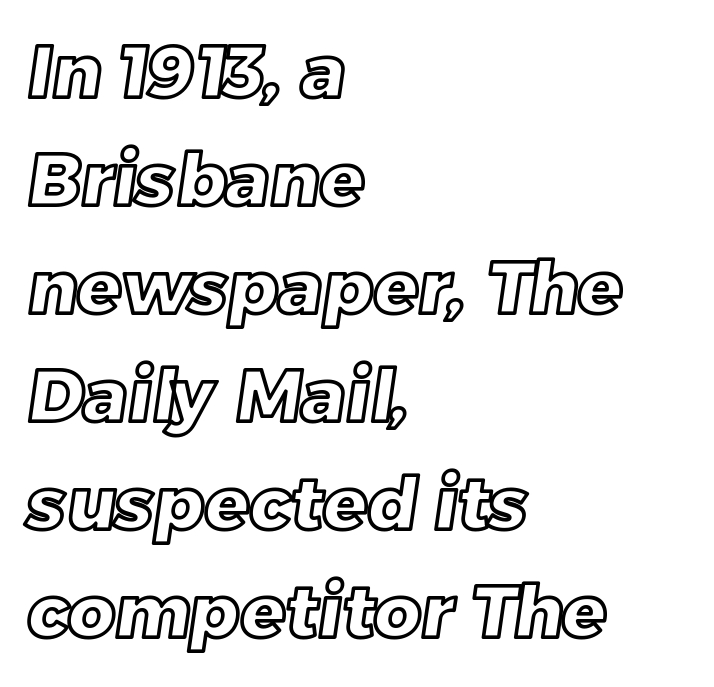
{"width": "normal", "x_height": "large", "monospaced": "no", "underline": "no", "align": "left", "line_spacing": "normal", "line_spacing_ratio": 1.48, "letter_spacing": "normal", "letter_spacing_em": 0.0, "glyph_px": 73}
